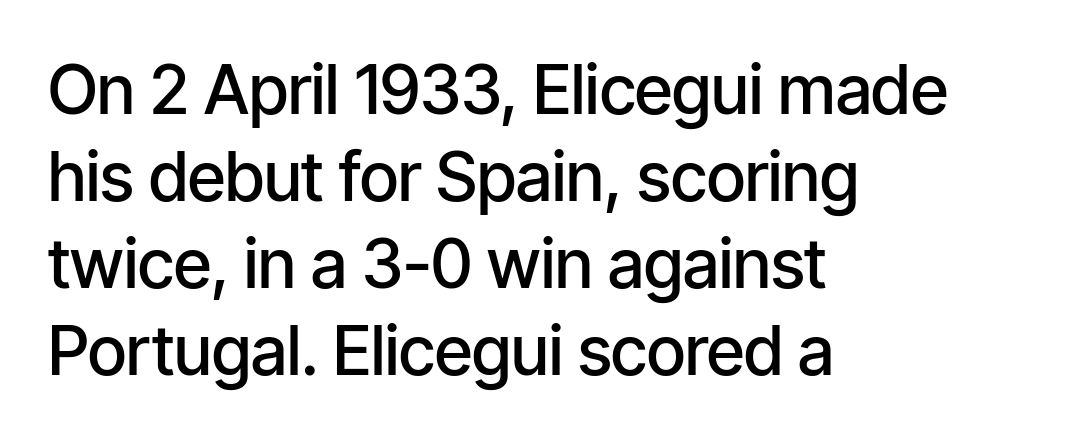
The type family on display is of the sans-serif kind. The typesetter chose a ragged-right arrangement here. The lines sit at an ordinary, default distance from one another. No extra tracking has been applied to these lines. These lines carry some extra weight — a demibold, not a full bold. The type sits square on the baseline with zero lean.
